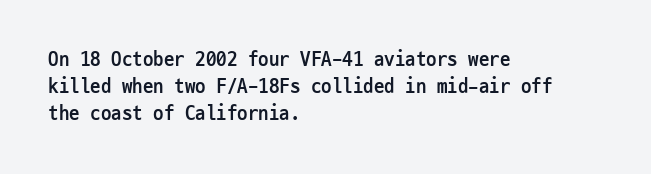
Q: Is the text bold? A: Yes.
Q: Is the text italic (slanted)? A: No, it is upright.
Q: Is the text underlined? A: No.
Q: How is the paragraph aligned? A: Left-aligned.
Q: Is the spacing between letters normal or unusually wide? A: Normal.
Q: Is the spacing between lines tight, normal or loose? A: Normal.
